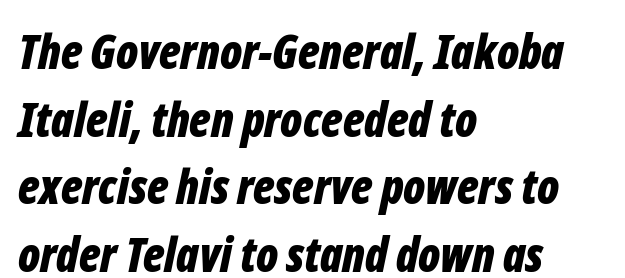
These lines stack with their left ends in a neat column. Tall strokes in this sample are angled rather than plumb. Each letter keeps its own natural width here, so spacing adapts to shape. These lines keep a tight, regular rhythm from letter to letter.
